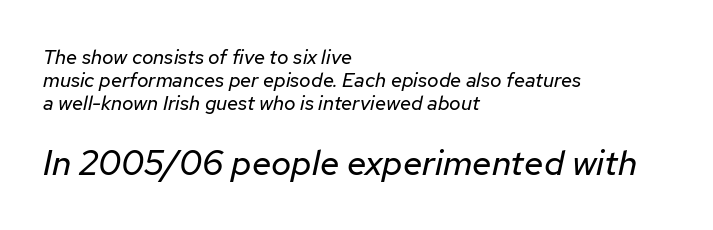
The image shows 35 px regular-weight type, italic (leaning right); set left-aligned, tight line spacing (1.14x), normal letter spacing, not underlined; the second (bottom) block is 1.75x larger; low stroke contrast and a medium x-height.
